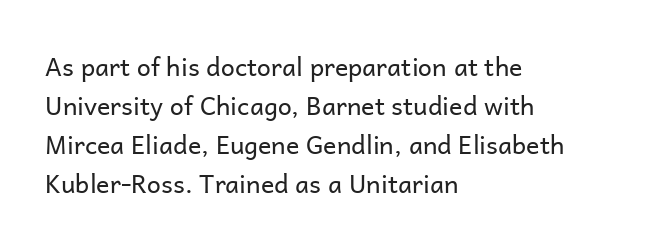
{"italic": "no", "bold": "no", "underline": "no", "align": "left", "line_spacing": "normal", "line_spacing_ratio": 1.56, "letter_spacing": "normal", "letter_spacing_em": 0.0, "glyph_px": 25}
